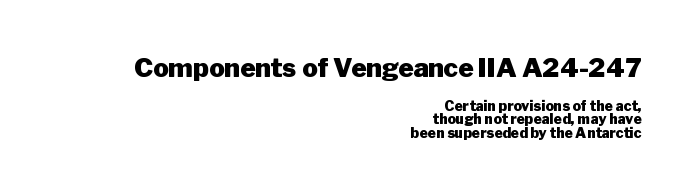
{"italic": "no", "bold": "yes", "underline": "no", "align": "right", "line_spacing": "tight", "line_spacing_ratio": 0.96, "letter_spacing": "normal", "letter_spacing_em": 0.0, "larger_block": "first", "size_ratio": 1.86, "glyph_px": 26}
